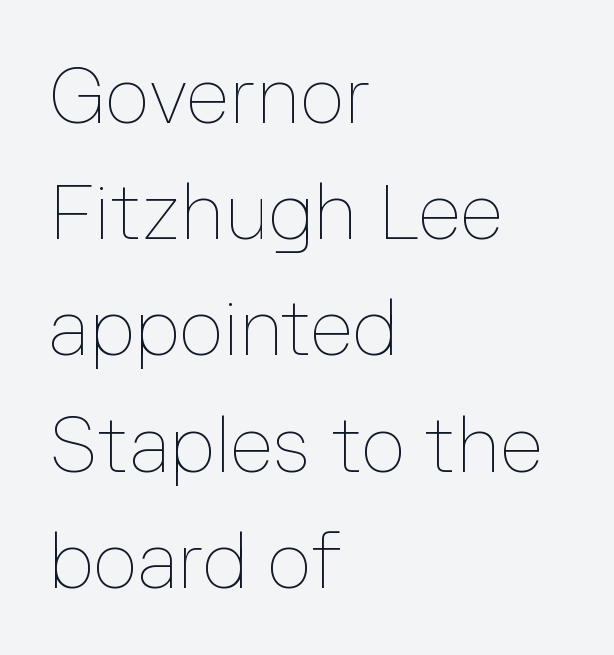
The image shows 78 px thin type, upright; set left-aligned, normal line spacing (1.49x), normal letter spacing, not underlined; low stroke contrast and a medium x-height.
